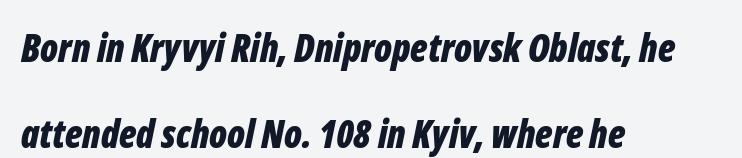
The image shows 38 px bold, condensed type, italic (leaning right); set left-aligned, loose line spacing (2.26x), normal letter spacing, not underlined; low stroke contrast and a medium x-height.
